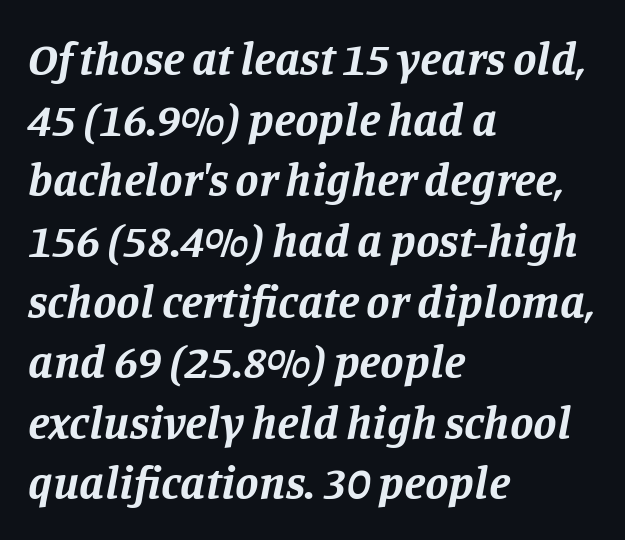
{"serif": "yes", "italic": "yes", "lean": "right", "slant_degrees": 11, "bold": "yes", "weight": "bold", "width": "normal", "stroke_contrast": "low", "x_height": "large", "monospaced": "no", "underline": "no", "align": "left", "line_spacing": "normal", "line_spacing_ratio": 1.29, "letter_spacing": "normal", "letter_spacing_em": 0.0, "glyph_px": 47}
